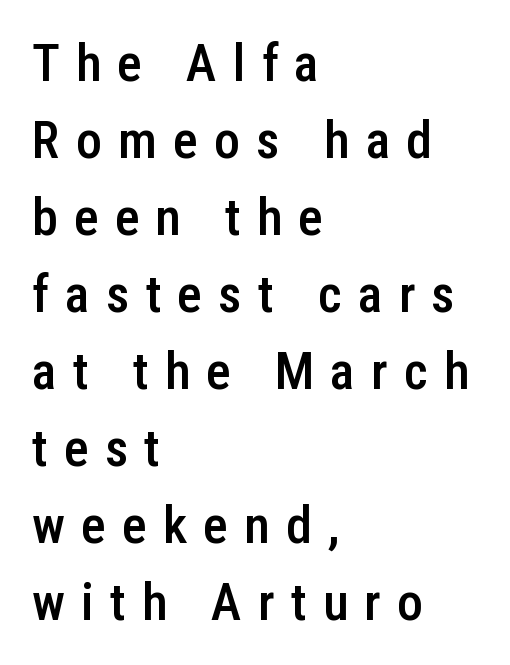
This sample uses an upright cut, with every glyph sitting square on the baseline. What kind of face is this? One without serifs — a sans. What weight is shown? A semibold, between regular and bold. The typesetter chose a ragged-right arrangement here.
